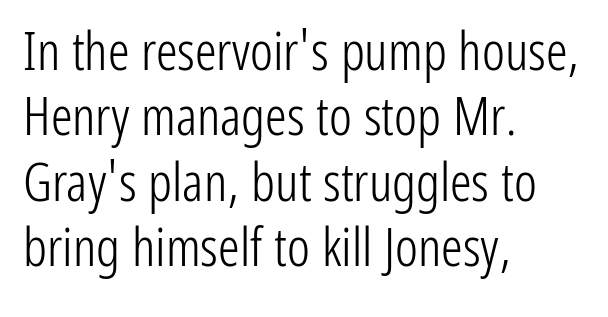
Q: Is the text bold? A: No.
Q: Is the text italic (slanted)? A: No, it is upright.
Q: Is the typeface a serif or a sans-serif typeface? A: Sans-serif.
Q: Is the text underlined? A: No.
Q: How is the paragraph aligned? A: Left-aligned.
Q: Is the spacing between letters normal or unusually wide? A: Normal.
Q: Width (condensed, normal, or wide)? A: Condensed.
Q: Stroke contrast? A: Low.
Q: x-height? A: Medium.
Q: Monospaced? A: No.
